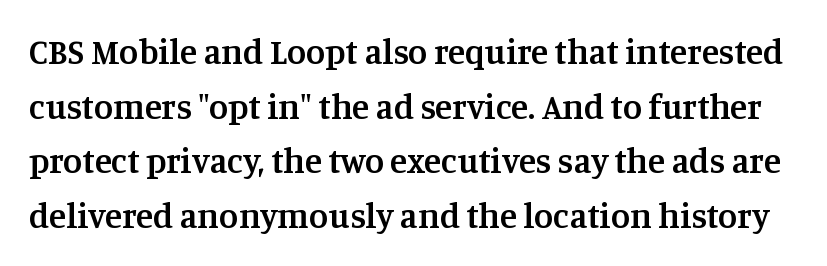
A typesetter would mark this as roman, not italic. These lines keep a tight, regular rhythm from letter to letter. Character widths vary here, with narrow letters taking less room than wide ones. If you measured baseline to baseline, you'd find a middling distance. Check under the words: just untouched page. A somewhat darkened texture: the type is semibold rather than bold.
